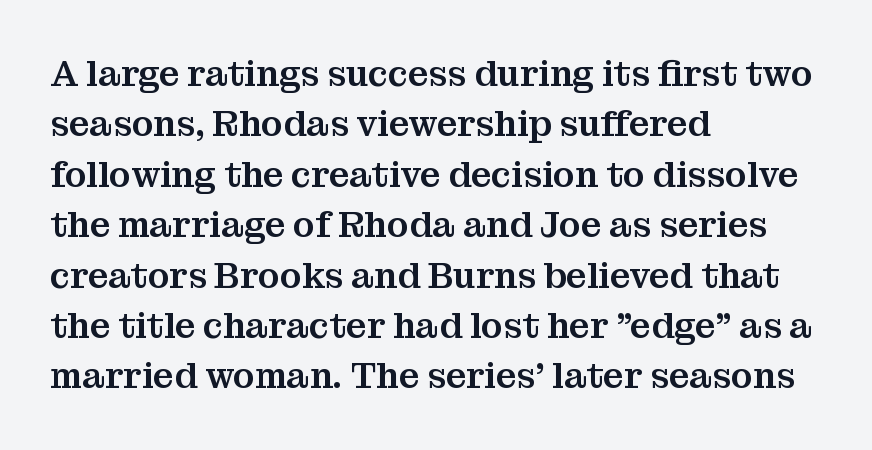
{"serif": "yes", "italic": "no", "width": "normal", "stroke_contrast": "medium", "x_height": "medium", "monospaced": "no", "underline": "no", "align": "left", "line_spacing": "normal", "line_spacing_ratio": 1.4, "letter_spacing": "normal", "letter_spacing_em": 0.0, "glyph_px": 36}
